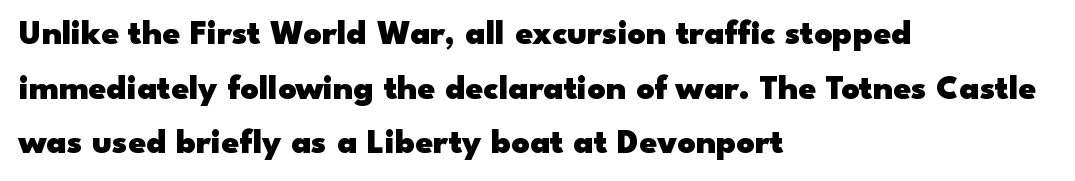
The image shows 35 px heavy, wide sans-serif type, upright; set left-aligned, normal line spacing (1.56x), normal letter spacing, not underlined; low stroke contrast and a small x-height.
